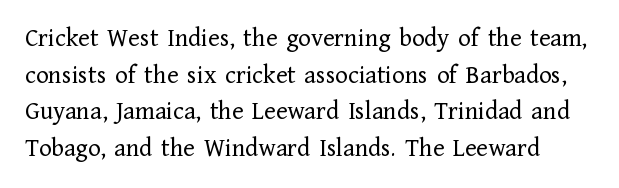
Q: Is the text bold? A: No.
Q: Is the text italic (slanted)? A: No, it is upright.
Q: Is the text underlined? A: No.
Q: Is the spacing between letters normal or unusually wide? A: Normal.
Q: Is the spacing between lines tight, normal or loose? A: Normal.
